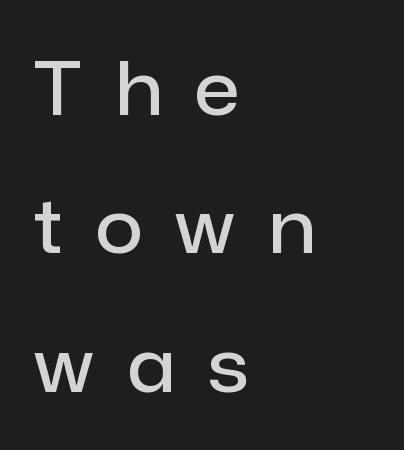
Q: Is the text bold? A: Semi-bold.
Q: Is the text italic (slanted)? A: No, it is upright.
Q: Is the typeface a serif or a sans-serif typeface? A: Sans-serif.
Q: Is the text underlined? A: No.
Q: How is the paragraph aligned? A: Left-aligned.
Q: Is the spacing between letters normal or unusually wide? A: Unusually wide.
Q: Width (condensed, normal, or wide)? A: Normal.
Q: Stroke contrast? A: Low.
Q: x-height? A: Medium.
Q: Monospaced? A: No.
